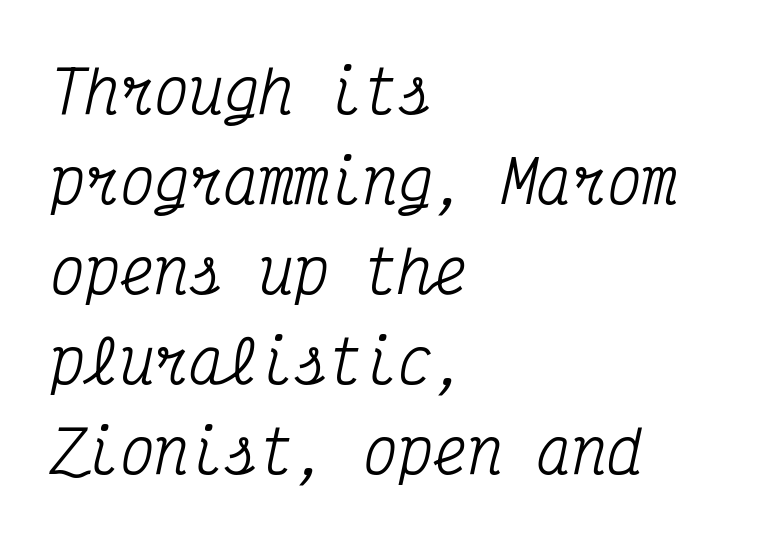
Every character sits at an angle, as italics do. Short and long lines alike share a common starting point at left. The passage shown is typed in a monospace face where columns stay perfectly aligned. Look at the bottom of the vertical strokes: they flare into serifs here. A clean baseline with only descenders dipping below it. This sample uses plain, unmodified letter spacing.
